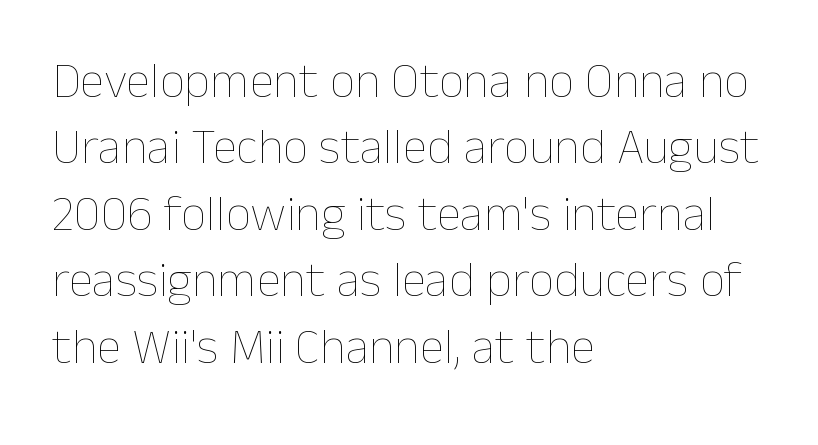
{"italic": "no", "bold": "no", "weight": "thin", "width": "normal", "stroke_contrast": "low", "x_height": "medium", "monospaced": "no", "underline": "no", "align": "left", "line_spacing": "normal", "line_spacing_ratio": 1.33, "letter_spacing": "normal", "letter_spacing_em": 0.0, "glyph_px": 50}
